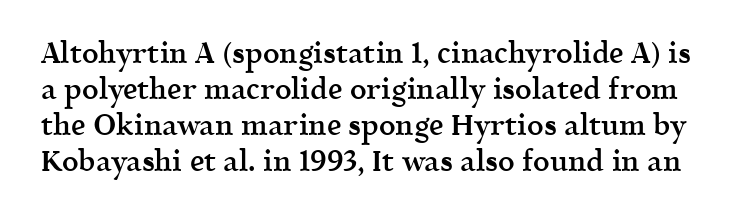
{"serif": "yes", "italic": "no", "bold": "semi", "weight": "semibold", "width": "normal", "x_height": "medium", "monospaced": "no", "underline": "no", "line_spacing_ratio": 1.24, "letter_spacing": "normal", "letter_spacing_em": 0.0, "glyph_px": 29}
